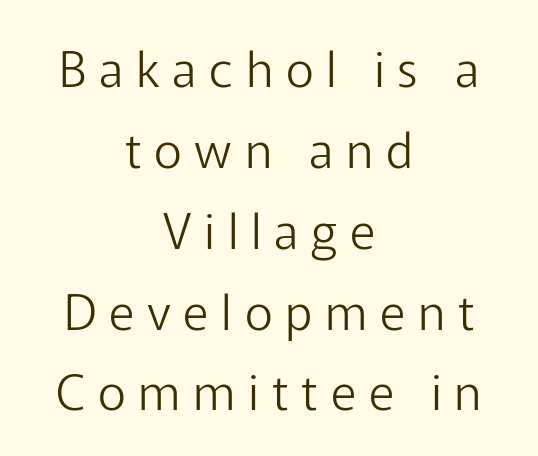
{"serif": "no", "italic": "no", "bold": "no", "weight": "light", "width": "normal", "stroke_contrast": "low", "x_height": "medium", "monospaced": "no", "underline": "no", "align": "center", "line_spacing": "normal", "line_spacing_ratio": 1.65, "letter_spacing": "wide", "letter_spacing_em": 0.26, "glyph_px": 49}
